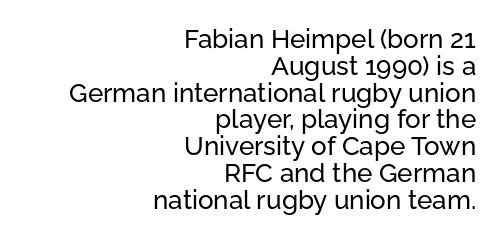
Standard letterfit; no display-style spreading of the glyphs. Tall strokes in this sample are plumb rather than angled. Unmarked baselines from the first word to the last. Compared with typical paragraphs, the rows here are closer together.
